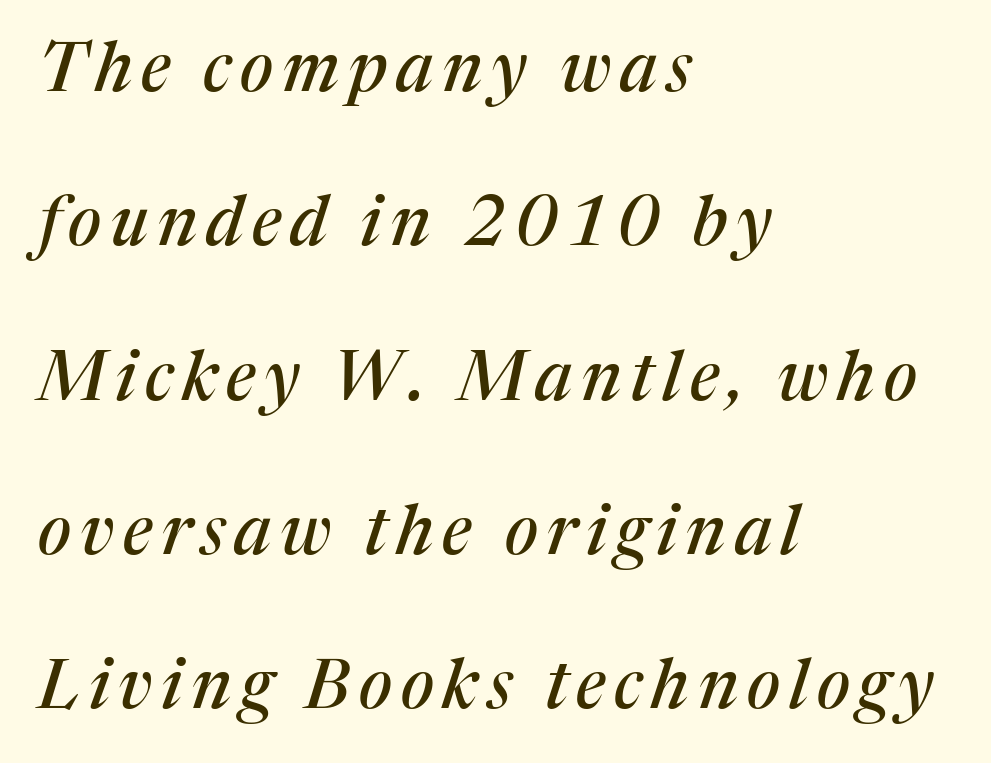
{"serif": "yes", "italic": "yes", "lean": "right", "slant_degrees": 17, "width": "normal", "stroke_contrast": "medium", "x_height": "medium", "monospaced": "no", "underline": "no", "align": "left", "line_spacing": "loose", "line_spacing_ratio": 2.27, "glyph_px": 68}
